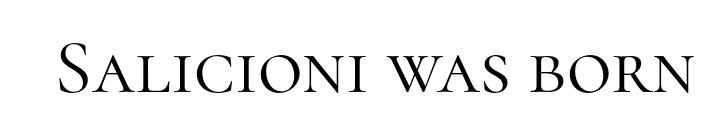
Q: Is the text bold? A: No.
Q: Is the text italic (slanted)? A: No, it is upright.
Q: Is the typeface a serif or a sans-serif typeface? A: Serif.
Q: Is the text underlined? A: No.
Q: Is the spacing between letters normal or unusually wide? A: Normal.
Q: Width (condensed, normal, or wide)? A: Normal.
Q: Stroke contrast? A: High.
Q: x-height? A: Medium.
Q: Monospaced? A: No.
